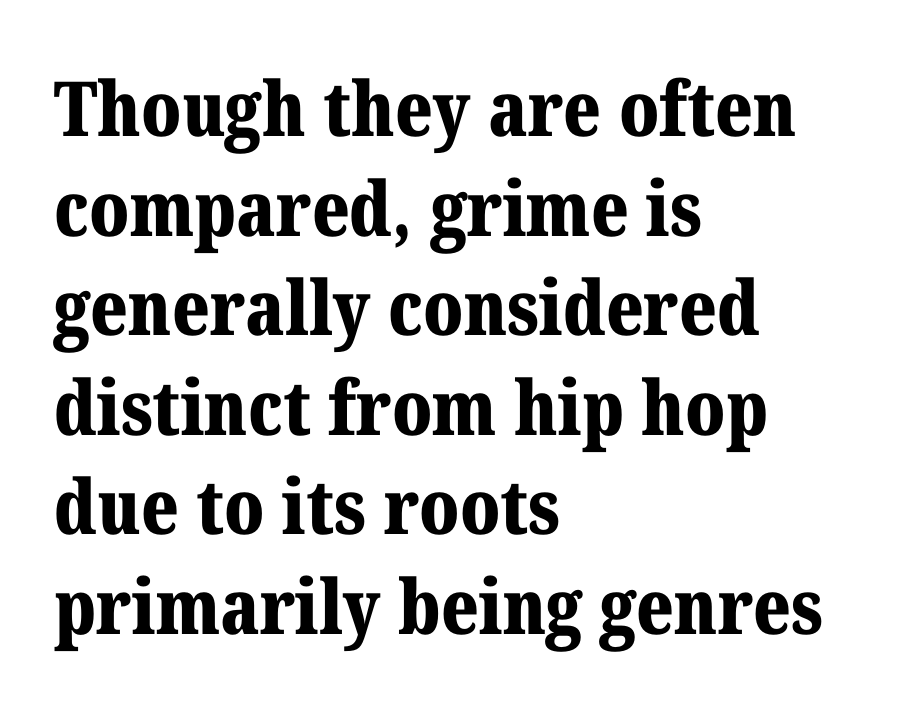
The horizontal fit of the characters is conventional and even. A roman cut, with each character standing at attention. Weight check: bold — yes, fully. Classification — serif. Descenders are the only things crossing below the line. Notice how descenders clear the ascenders below comfortably — that's standard leading.
